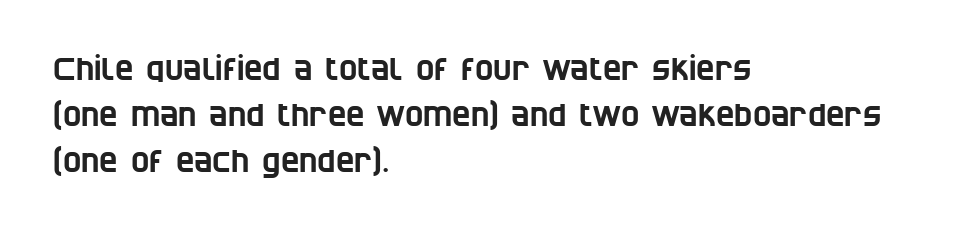
The image shows 31 px condensed sans-serif type; set left-aligned, normal line spacing (1.49x), normal letter spacing, not underlined; low stroke contrast and a large x-height.
